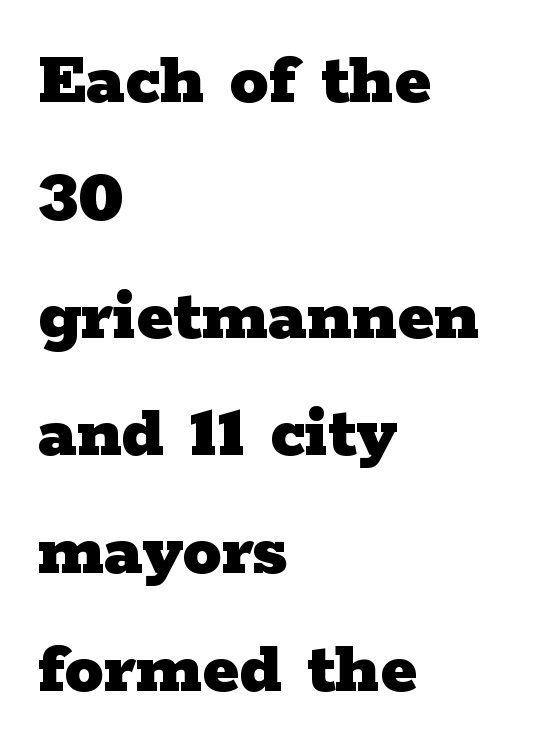
Q: Is the text bold? A: Yes.
Q: Is the text italic (slanted)? A: No, it is upright.
Q: Is the typeface a serif or a sans-serif typeface? A: Serif.
Q: Is the text underlined? A: No.
Q: How is the paragraph aligned? A: Left-aligned.
Q: Is the spacing between letters normal or unusually wide? A: Normal.
Q: Is the spacing between lines tight, normal or loose? A: Normal.
Q: Width (condensed, normal, or wide)? A: Wide.
Q: Stroke contrast? A: Low.
Q: x-height? A: Medium.
Q: Monospaced? A: No.
